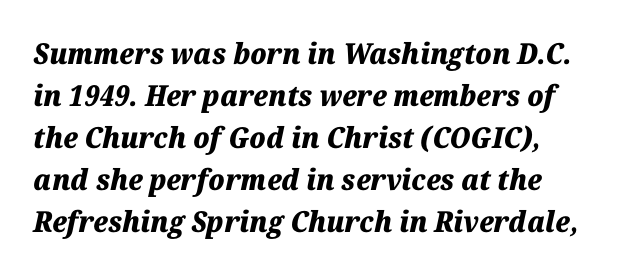
The image shows 29 px heavy type, italic (leaning right); set left-aligned, normal line spacing (1.45x), normal letter spacing, not underlined; medium stroke contrast and a medium x-height.
